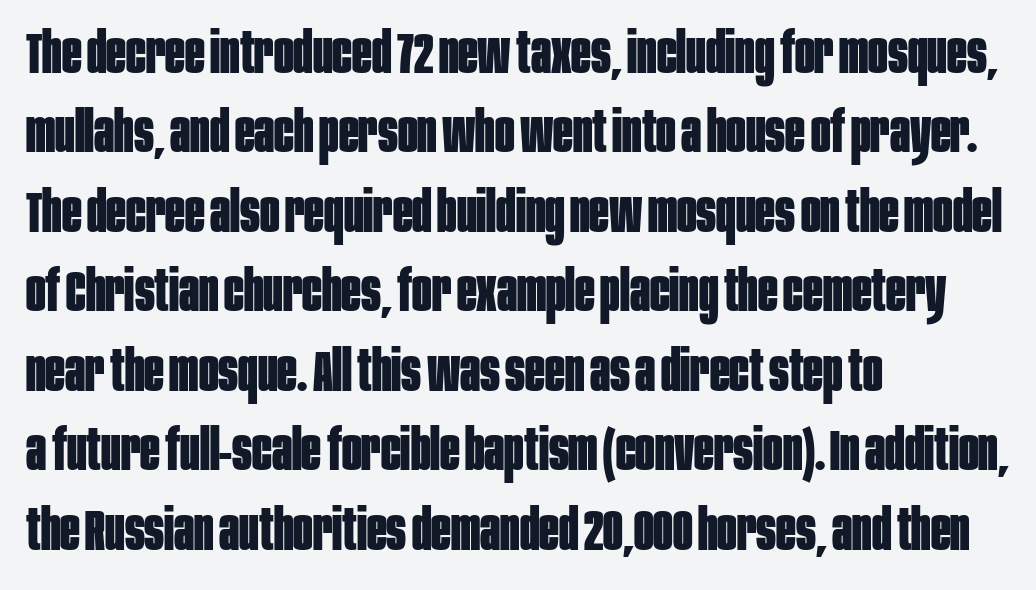
Q: Is the text bold? A: Yes.
Q: Is the text italic (slanted)? A: No, it is upright.
Q: Is the typeface a serif or a sans-serif typeface? A: Sans-serif.
Q: Is the text underlined? A: No.
Q: How is the paragraph aligned? A: Left-aligned.
Q: Is the spacing between letters normal or unusually wide? A: Normal.
Q: Is the spacing between lines tight, normal or loose? A: Normal.
Q: Width (condensed, normal, or wide)? A: Condensed.
Q: Stroke contrast? A: Low.
Q: x-height? A: Large.
Q: Monospaced? A: No.
